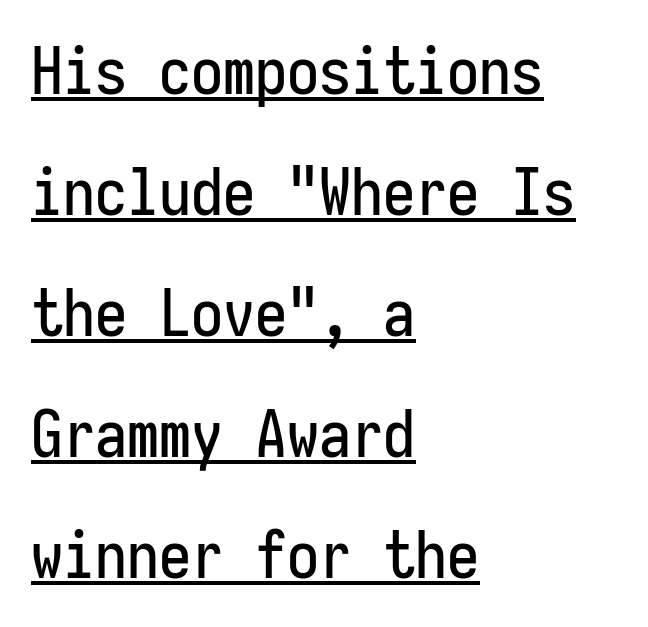
The rendering uses typewriter-style spacing with identical character cells. Line beginnings align vertically; line endings do not. This sample carries an underscore along the baseline area. The typography opts for an upright posture over an oblique one. The passage shown has conventional tracking throughout. The letters carry no serifs — their stems end cleanly without finishing strokes.
